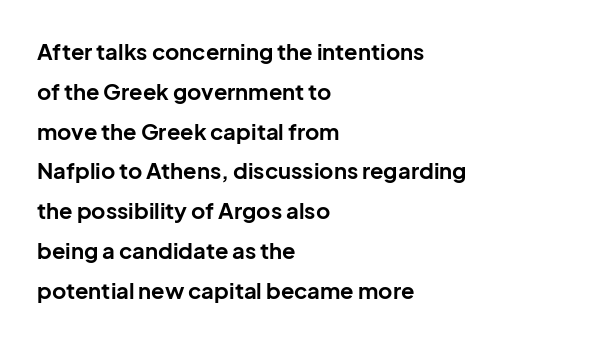
{"italic": "no", "bold": "yes", "underline": "no", "align": "left", "line_spacing_ratio": 1.81, "letter_spacing": "normal", "letter_spacing_em": 0.0, "glyph_px": 22}
